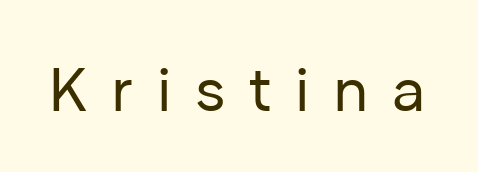
The rendering uses natural spacing where letterforms have individual widths. The letters stand straight up with perfectly vertical stems. Check under the words: just untouched page. To sum up the face: it is a sans, with no serifs.
